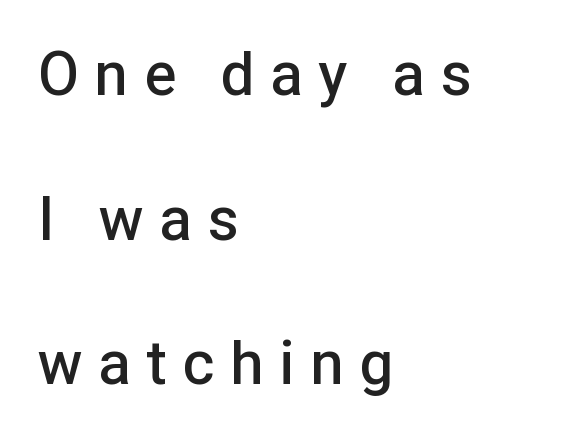
Are there feet on the stems? There aren't — it's a sans. Between one letter and the next there's a generous, obvious gap. Honestly, there is no underline to notice here at all. Does the leading feel generous? Absolutely, it's lavish.
